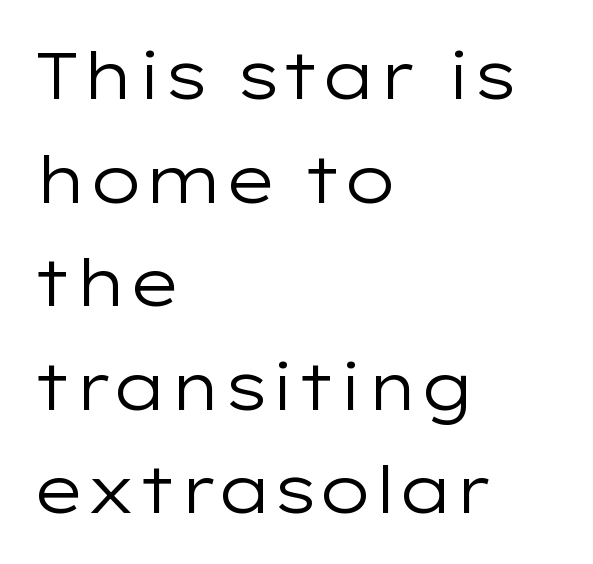
Q: Is the text bold? A: No.
Q: Is the text italic (slanted)? A: No, it is upright.
Q: Is the typeface a serif or a sans-serif typeface? A: Sans-serif.
Q: Is the text underlined? A: No.
Q: How is the paragraph aligned? A: Left-aligned.
Q: Is the spacing between letters normal or unusually wide? A: Normal.
Q: Is the spacing between lines tight, normal or loose? A: Normal.
Q: Width (condensed, normal, or wide)? A: Wide.
Q: Stroke contrast? A: Low.
Q: x-height? A: Medium.
Q: Monospaced? A: No.
